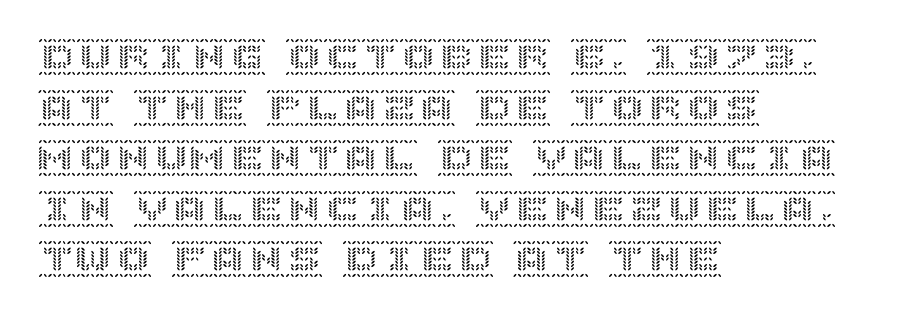
Q: Is the text italic (slanted)? A: No, it is upright.
Q: Is the text underlined? A: No.
Q: How is the paragraph aligned? A: Left-aligned.
Q: Is the spacing between letters normal or unusually wide? A: Normal.
Q: Is the spacing between lines tight, normal or loose? A: Normal.
Q: Width (condensed, normal, or wide)? A: Normal.
Q: x-height? A: Large.
